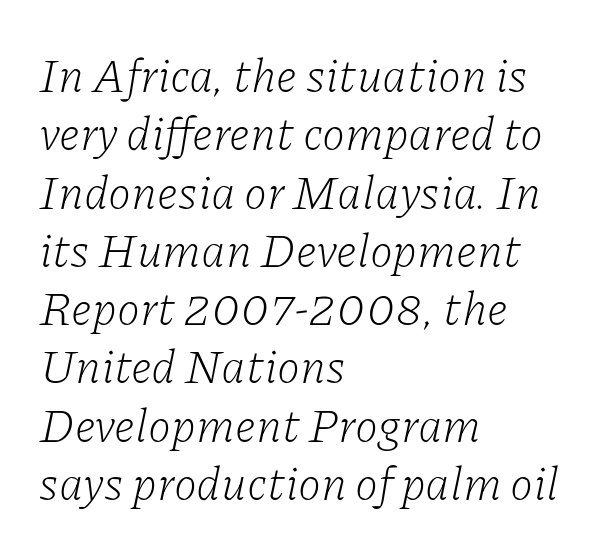
Q: Is the text bold? A: No.
Q: Is the text italic (slanted)? A: Yes, it leans right by about 11 degrees.
Q: Is the typeface a serif or a sans-serif typeface? A: Serif.
Q: Is the text underlined? A: No.
Q: How is the paragraph aligned? A: Left-aligned.
Q: Is the spacing between letters normal or unusually wide? A: Normal.
Q: Width (condensed, normal, or wide)? A: Normal.
Q: Stroke contrast? A: Low.
Q: x-height? A: Medium.
Q: Monospaced? A: No.
